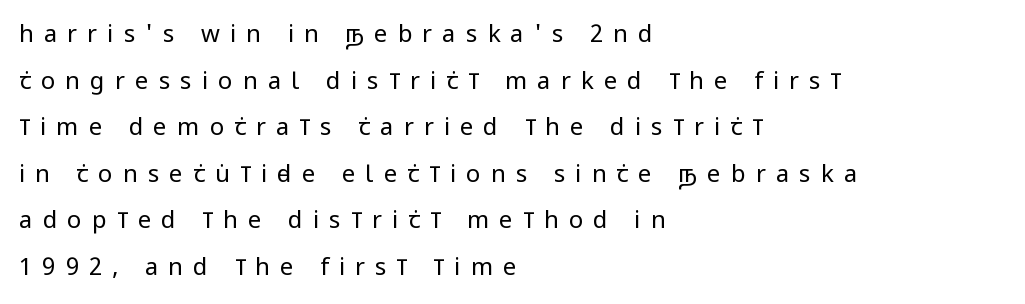
The image shows 24 px text type, upright; set left-aligned, loose line spacing (1.94x), unusually wide letter spacing (+0.42 em), not underlined.
